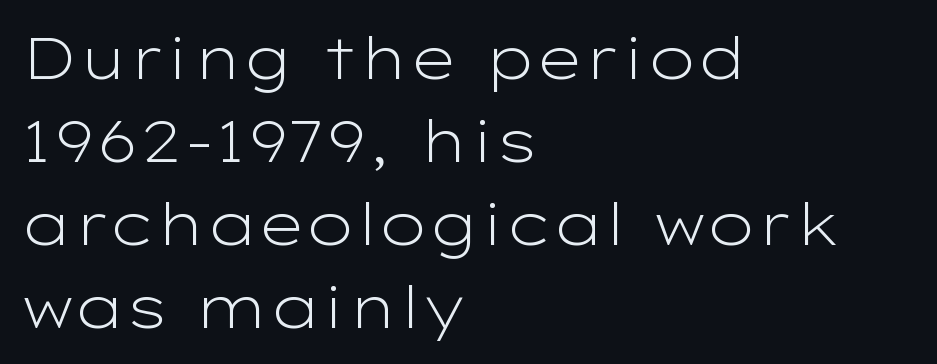
Q: Is the text bold? A: No.
Q: Is the text italic (slanted)? A: No, it is upright.
Q: Is the typeface a serif or a sans-serif typeface? A: Sans-serif.
Q: Is the text underlined? A: No.
Q: How is the paragraph aligned? A: Left-aligned.
Q: Is the spacing between letters normal or unusually wide? A: Normal.
Q: Is the spacing between lines tight, normal or loose? A: Normal.
Q: Width (condensed, normal, or wide)? A: Wide.
Q: Stroke contrast? A: Low.
Q: x-height? A: Medium.
Q: Monospaced? A: No.
